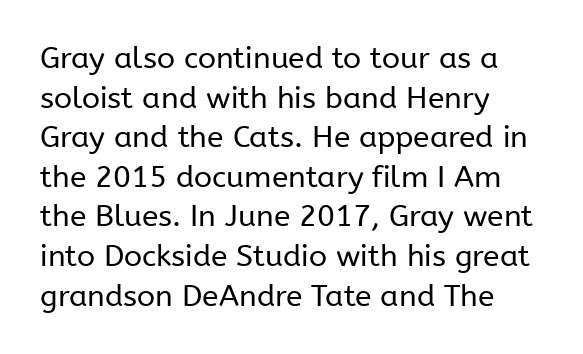
Each letter keeps its own natural width here, so spacing adapts to shape. Line beginnings align vertically; line endings do not. The characters display no serif detailing; their extremities are plain. The designer left line spacing at the default. Honestly, there is no underline to notice here at all.
